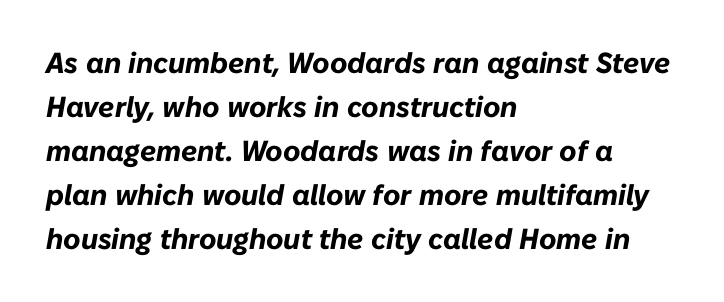
Q: Is the text bold? A: Yes.
Q: Is the text italic (slanted)? A: Yes, it leans right by about 10 degrees.
Q: Is the text underlined? A: No.
Q: How is the paragraph aligned? A: Left-aligned.
Q: Is the spacing between letters normal or unusually wide? A: Normal.
Q: Is the spacing between lines tight, normal or loose? A: Normal.
Q: Width (condensed, normal, or wide)? A: Normal.
Q: Stroke contrast? A: Low.
Q: x-height? A: Medium.
Q: Monospaced? A: No.
